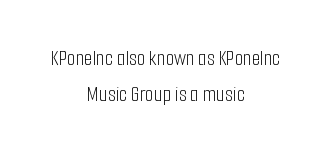
The image shows 22 px text type, upright; set centered, normal line spacing (1.63x), normal letter spacing, not underlined.
